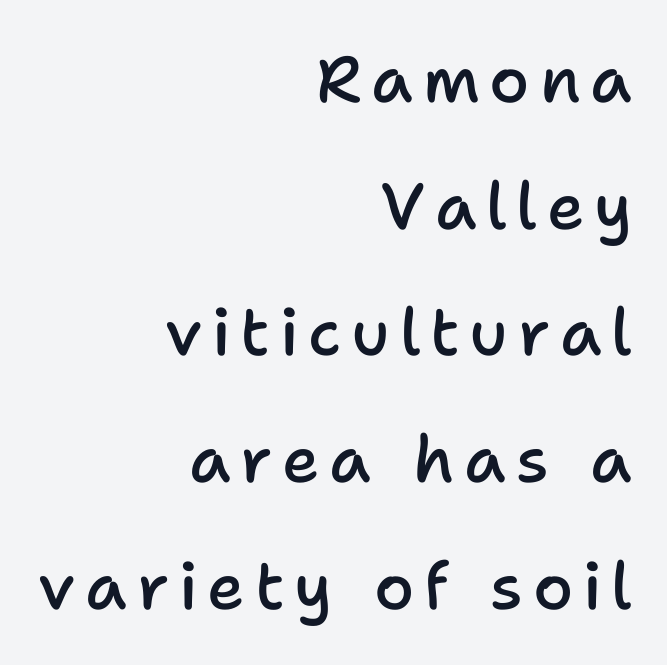
The image shows 65 px semibold sans-serif type, upright; set right-aligned, loose line spacing (1.95x), not underlined; low stroke contrast and a medium x-height.
